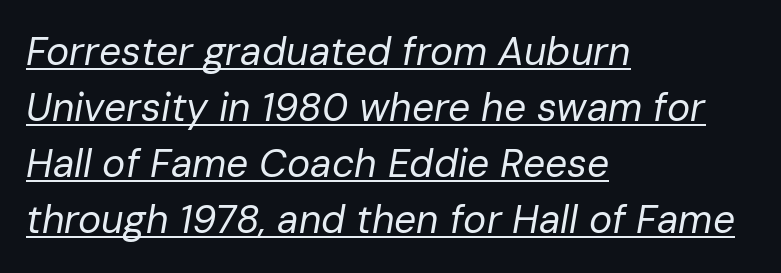
Q: Is the text bold? A: No.
Q: Is the text italic (slanted)? A: Yes, it leans right by about 10 degrees.
Q: Is the text underlined? A: Yes.
Q: How is the paragraph aligned? A: Left-aligned.
Q: Is the spacing between letters normal or unusually wide? A: Normal.
Q: Is the spacing between lines tight, normal or loose? A: Normal.
Q: Width (condensed, normal, or wide)? A: Normal.
Q: Stroke contrast? A: Low.
Q: x-height? A: Medium.
Q: Monospaced? A: No.
